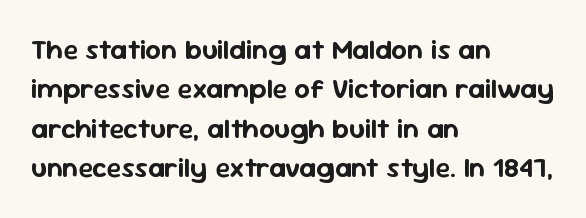
{"serif": "no", "italic": "no", "width": "normal", "stroke_contrast": "low", "x_height": "medium", "monospaced": "no", "underline": "no", "align": "left", "line_spacing": "normal", "line_spacing_ratio": 1.41, "letter_spacing": "normal", "letter_spacing_em": 0.0, "glyph_px": 28}
